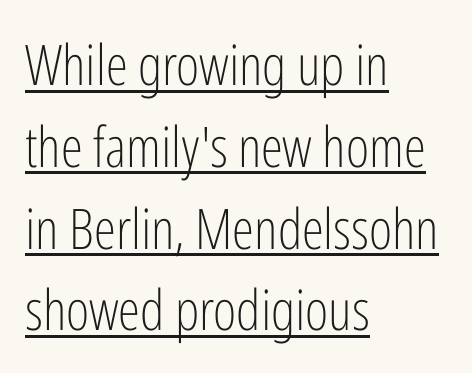
The image shows 56 px light, condensed sans-serif type, upright; set left-aligned, normal line spacing (1.46x), normal letter spacing, underlined; low stroke contrast and a medium x-height.
